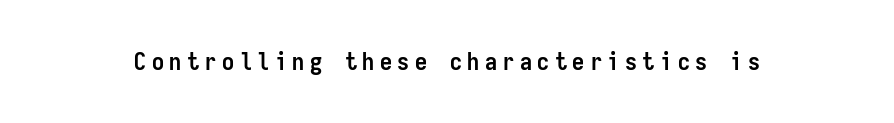
Q: Is the text bold? A: Yes.
Q: Is the text italic (slanted)? A: No, it is upright.
Q: Is the text underlined? A: No.
Q: Is the spacing between letters normal or unusually wide? A: Unusually wide.
